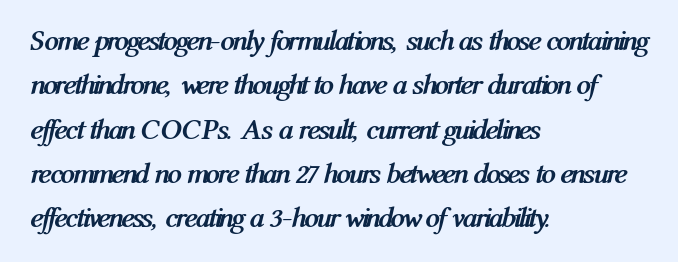
Proportional: the letters do not fall into vertical columns. Stroke thickness is high; the sample reads as a true bold. The horizontal fit of the characters is conventional and even. What's the leading like? Ordinary, nothing unusual.
